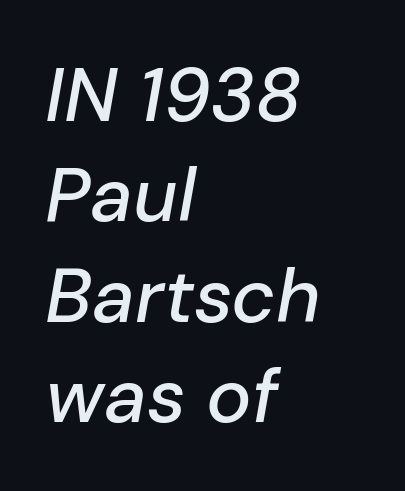
The image shows 76 px text type, italic (leaning right); set left-aligned, normal line spacing (1.32x), normal letter spacing, not underlined; low stroke contrast and a medium x-height.
